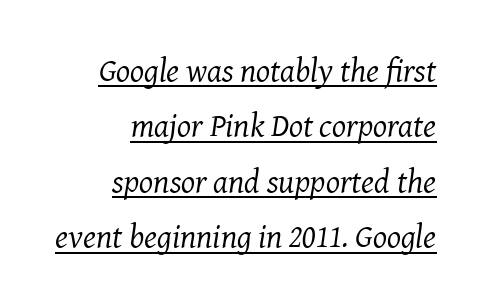
{"serif": "yes", "italic": "yes", "lean": "right", "slant_degrees": 8, "bold": "no", "weight": "regular", "width": "normal", "stroke_contrast": "medium", "x_height": "medium", "monospaced": "no", "underline": "yes", "align": "right", "line_spacing": "normal", "line_spacing_ratio": 1.68, "letter_spacing": "normal", "letter_spacing_em": 0.0, "glyph_px": 33}
